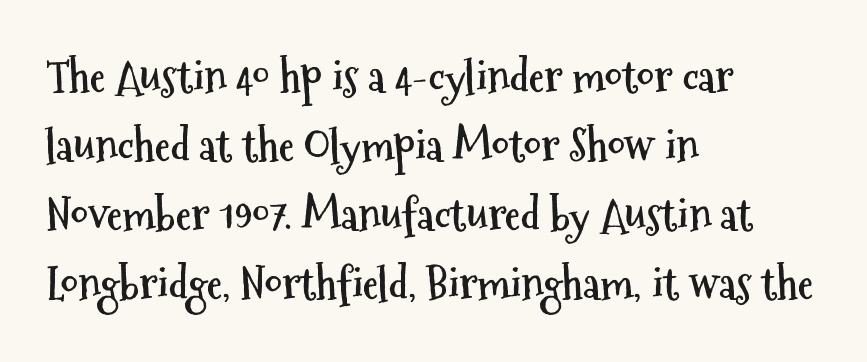
Unmarked baselines from the first word to the last. Rendered with straight, roman letterforms. Is this a fixed-width face? No — the glyphs have proportional, varying widths. What weight is shown? A full bold with thick strokes. This sample uses plain, unmodified letter spacing.
